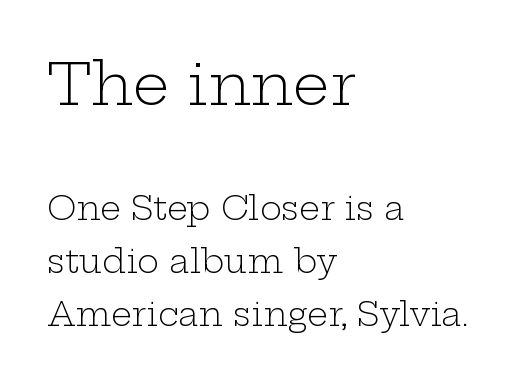
The image shows 58 px light, wide serif type, upright; set left-aligned, normal line spacing (1.61x), normal letter spacing, not underlined; the first (top) block is 1.76x larger; low stroke contrast and a medium x-height.
